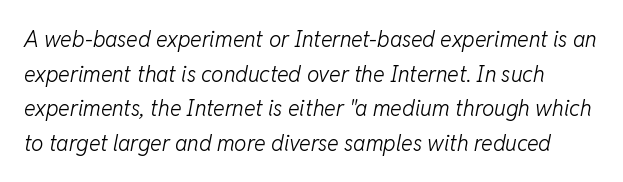
Any mark beneath the type? The region is blank. Vertically, the passage feels balanced, rows spaced as you'd expect. Characters are canted at an angle relative to the baseline's perpendicular. Bold? No — there's no thickening of the strokes. Glyph-to-glyph distance matches everyday printed text.
